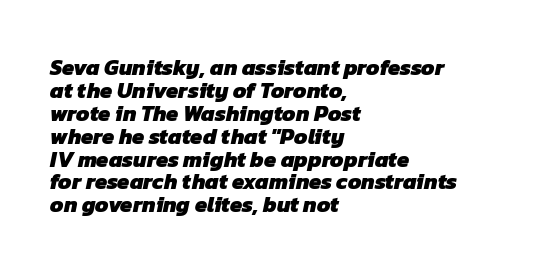
The image shows 22 px bold type; set left-aligned, tight line spacing (1.04x), normal letter spacing, not underlined.
